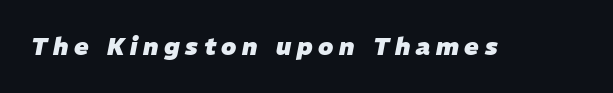
Q: Is the text bold? A: Yes.
Q: Is the text italic (slanted)? A: Yes, it leans right by about 11 degrees.
Q: Is the text underlined? A: No.
Q: Is the spacing between letters normal or unusually wide? A: Unusually wide.
